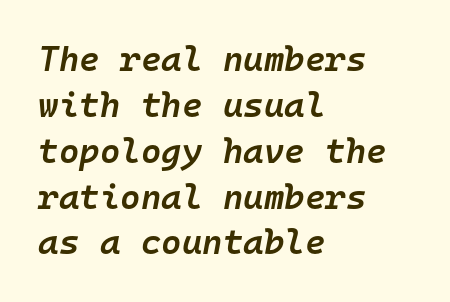
The font is running at a semibold setting, under full bold. These lines keep a tight, regular rhythm from letter to letter. The text block is weighted toward the left margin, trailing off unevenly rightward. Monospaced: the letters line up in strict vertical columns.
